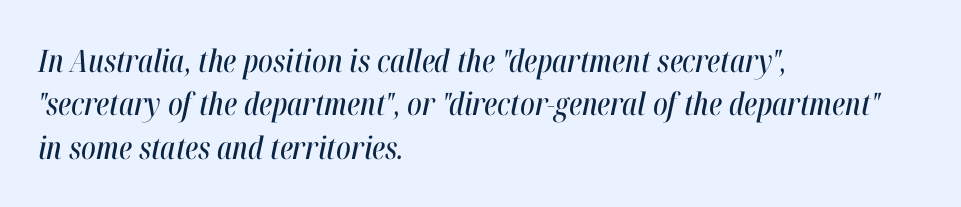
{"italic": "yes", "lean": "right", "slant_degrees": 12, "width": "condensed", "stroke_contrast": "high", "x_height": "medium", "monospaced": "no", "underline": "no", "align": "left", "line_spacing": "normal", "line_spacing_ratio": 1.4, "letter_spacing": "normal", "letter_spacing_em": 0.0, "glyph_px": 31}
